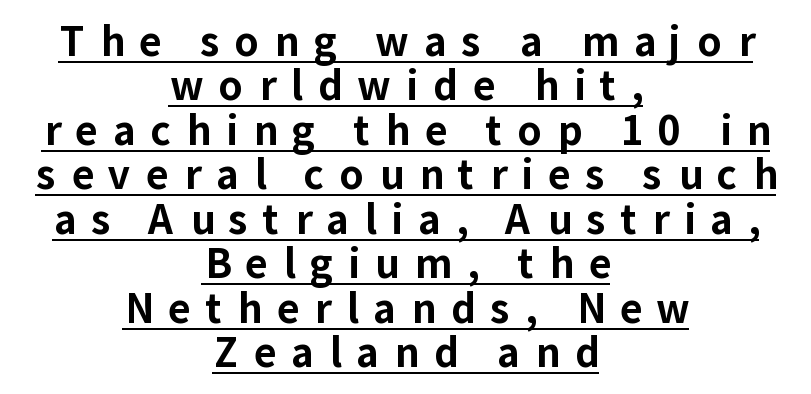
The image shows 39 px bold sans-serif type, upright; set centered, tight line spacing (1.14x), unusually wide letter spacing (+0.38 em), underlined; low stroke contrast and a medium x-height.
